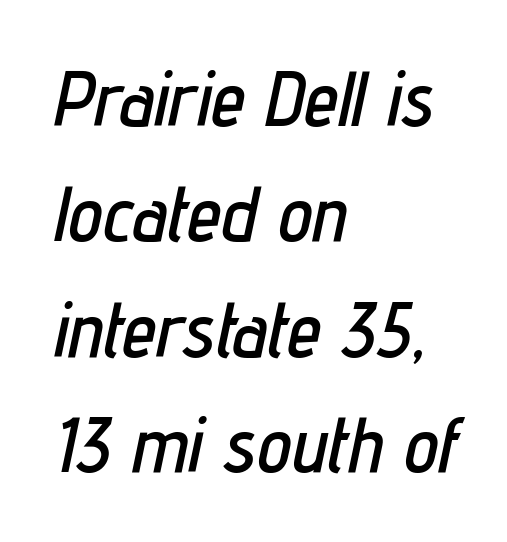
The image shows 77 px condensed type, italic (leaning right); set left-aligned, normal line spacing (1.5x), normal letter spacing, not underlined; low stroke contrast and a medium x-height.
